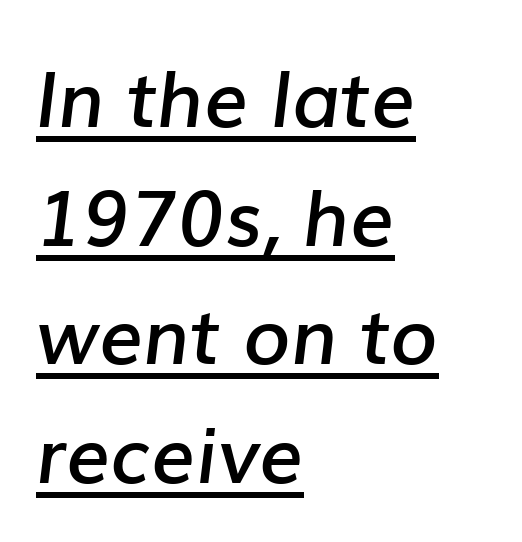
{"italic": "yes", "lean": "right", "slant_degrees": 7, "bold": "semi", "weight": "semibold", "width": "normal", "stroke_contrast": "low", "x_height": "medium", "monospaced": "no", "underline": "yes", "align": "left", "line_spacing": "normal", "line_spacing_ratio": 1.54, "letter_spacing": "normal", "letter_spacing_em": 0.0, "glyph_px": 77}
